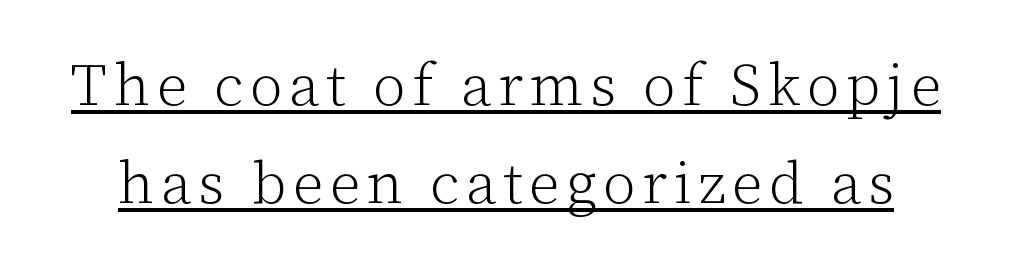
The image shows 59 px light serif type, upright; set normal line spacing (1.66x), underlined; low stroke contrast and a medium x-height.
